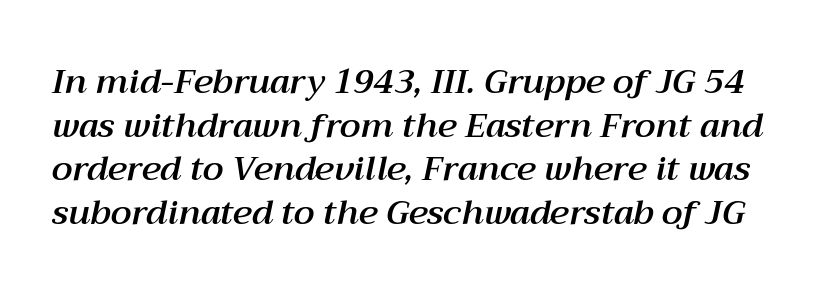
Default kerning and tracking; the words read as compact shapes. If you measured baseline to baseline, you'd find a middling distance. You could not count columns in this text — the font is proportionally spaced. Unmarked baselines from the first word to the last.
